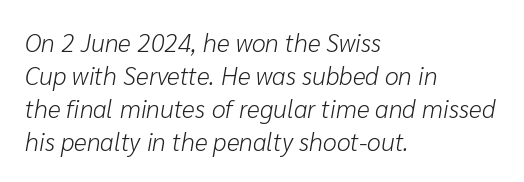
{"italic": "yes", "lean": "right", "slant_degrees": 10, "bold": "no", "underline": "no", "align": "left", "line_spacing": "normal", "line_spacing_ratio": 1.32, "letter_spacing": "normal", "letter_spacing_em": 0.0, "glyph_px": 25}
